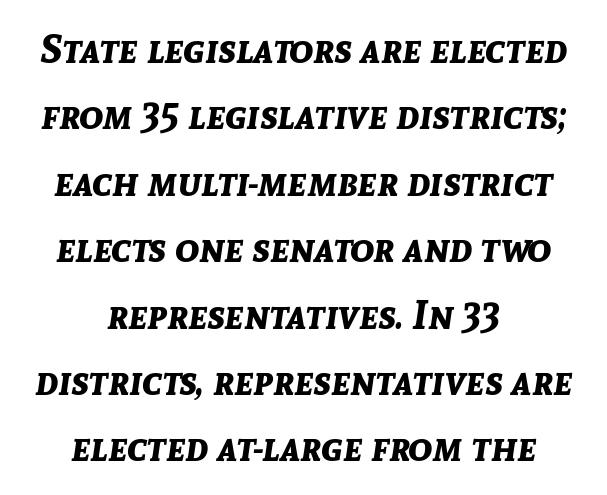
{"italic": "yes", "lean": "right", "slant_degrees": 8, "bold": "yes", "weight": "bold", "width": "normal", "stroke_contrast": "low", "x_height": "medium", "monospaced": "no", "underline": "no", "align": "center", "line_spacing": "normal", "line_spacing_ratio": 1.66, "letter_spacing": "normal", "letter_spacing_em": 0.0, "glyph_px": 40}
